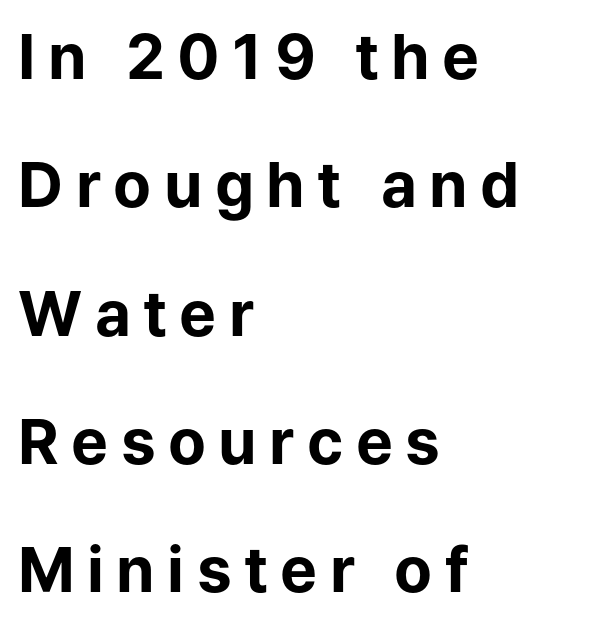
{"serif": "no", "italic": "no", "bold": "yes", "weight": "bold", "width": "normal", "stroke_contrast": "low", "x_height": "medium", "monospaced": "no", "underline": "no", "align": "left", "line_spacing": "loose", "line_spacing_ratio": 2.07, "letter_spacing": "wide", "letter_spacing_em": 0.2, "glyph_px": 62}
